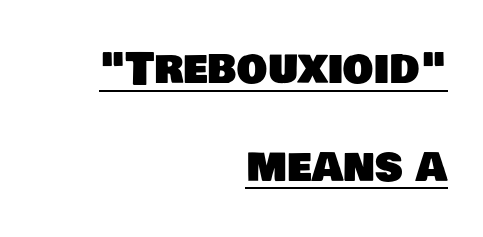
Q: Is the typeface a serif or a sans-serif typeface? A: Sans-serif.
Q: Is the text underlined? A: Yes.
Q: How is the paragraph aligned? A: Right-aligned.
Q: Is the spacing between letters normal or unusually wide? A: Normal.
Q: Is the spacing between lines tight, normal or loose? A: Loose.
Q: Width (condensed, normal, or wide)? A: Normal.
Q: Stroke contrast? A: Low.
Q: x-height? A: Large.
Q: Monospaced? A: No.
